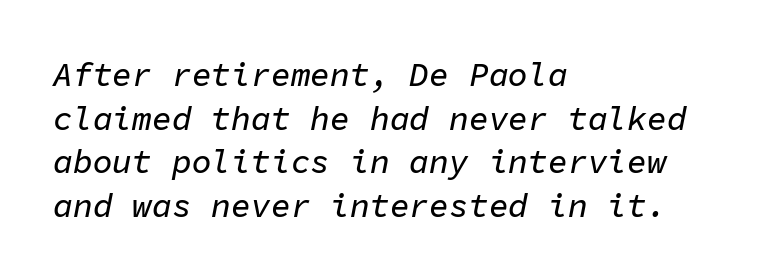
{"italic": "yes", "lean": "right", "slant_degrees": 11, "width": "normal", "stroke_contrast": "low", "x_height": "medium", "monospaced": "yes", "underline": "no", "align": "left", "line_spacing": "normal", "line_spacing_ratio": 1.32, "letter_spacing": "normal", "letter_spacing_em": 0.0, "glyph_px": 33}
